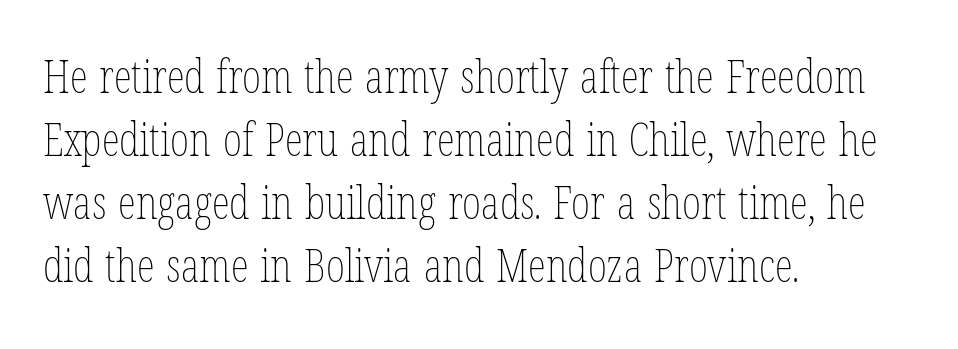
The image shows 46 px thin, condensed type, upright; set left-aligned, normal line spacing (1.37x), normal letter spacing, not underlined; low stroke contrast and a medium x-height.
